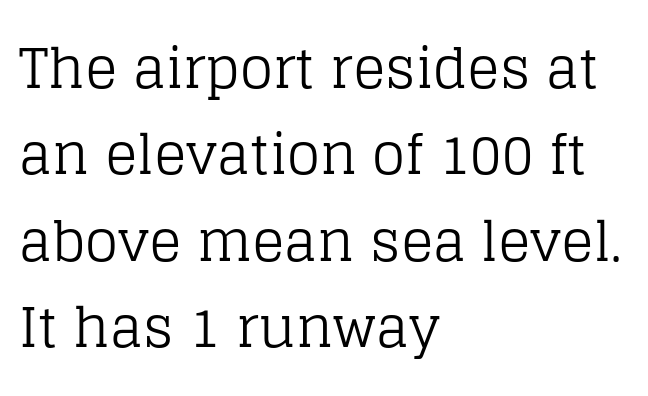
{"serif": "yes", "italic": "no", "bold": "no", "weight": "regular", "width": "normal", "stroke_contrast": "low", "x_height": "large", "monospaced": "no", "underline": "no", "align": "left", "line_spacing": "normal", "line_spacing_ratio": 1.6, "letter_spacing": "normal", "letter_spacing_em": 0.0, "glyph_px": 54}
